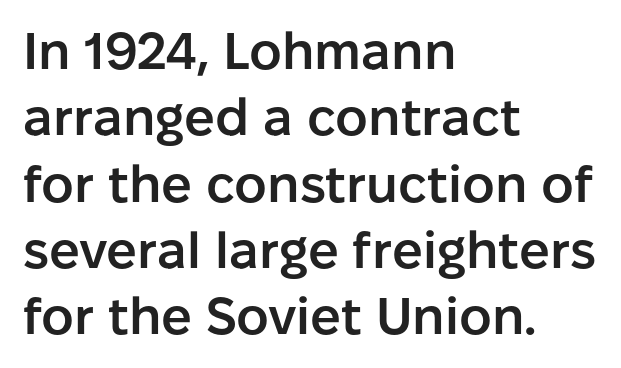
{"serif": "no", "italic": "no", "bold": "semi", "weight": "semibold", "width": "normal", "stroke_contrast": "low", "x_height": "medium", "monospaced": "no", "underline": "no", "align": "left", "line_spacing": "normal", "line_spacing_ratio": 1.3, "letter_spacing": "normal", "letter_spacing_em": 0.0, "glyph_px": 51}
